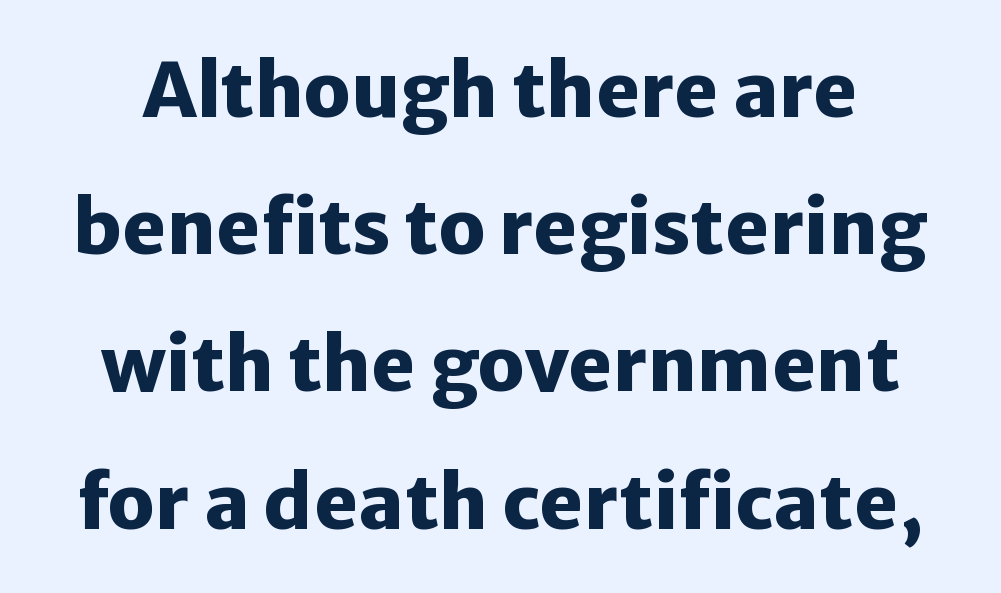
This sample uses an upright cut, with every glyph sitting square on the baseline. There is no visible air inserted between adjacent glyphs. The rendering uses natural spacing where letterforms have individual widths. The designer went with a sans here, leaving each stem footless. As a designer I'd log this as weight 700, bold.
